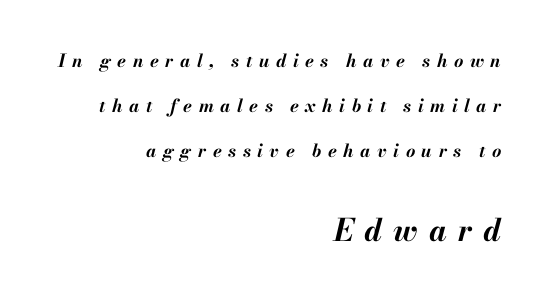
{"italic": "yes", "lean": "right", "slant_degrees": 13, "bold": "yes", "weight": "bold", "width": "normal", "stroke_contrast": "medium", "x_height": "small", "monospaced": "no", "underline": "no", "align": "right", "line_spacing": "loose", "line_spacing_ratio": 2.5, "letter_spacing": "wide", "letter_spacing_em": 0.36, "larger_block": "second", "size_ratio": 1.72, "glyph_px": 31}
